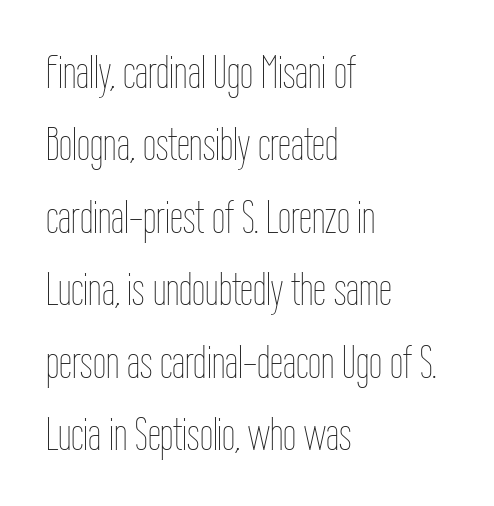
Q: Is the text bold? A: No.
Q: Is the text italic (slanted)? A: No, it is upright.
Q: Is the text underlined? A: No.
Q: How is the paragraph aligned? A: Left-aligned.
Q: Is the spacing between letters normal or unusually wide? A: Normal.
Q: Is the spacing between lines tight, normal or loose? A: Normal.
Q: Width (condensed, normal, or wide)? A: Condensed.
Q: Stroke contrast? A: Low.
Q: x-height? A: Medium.
Q: Monospaced? A: No.
